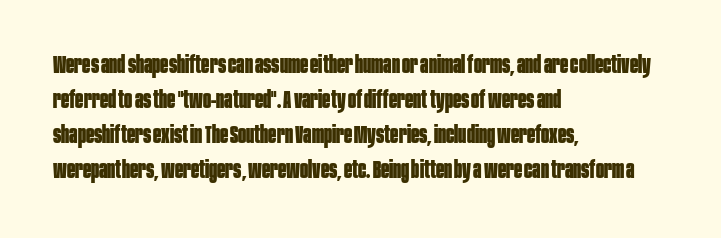
The image shows 24 px bold type, upright; set left-aligned, normal line spacing (1.46x), normal letter spacing, not underlined.
